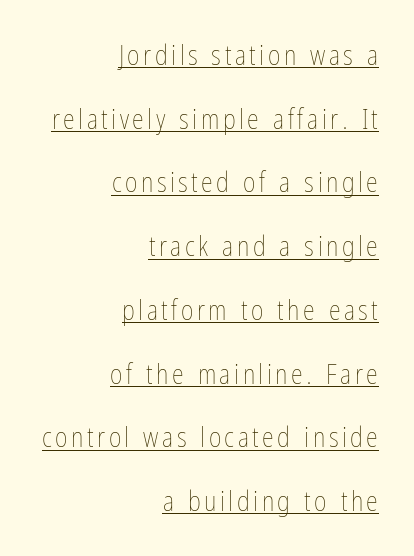
This is roman type, the default non-slanted kind. A flush-right, rag-left setting is used for this passage. Horizontal bands of white between lines are thick stripes. Stems here are at most as thick as an everyday book face. The rendering uses the underline text-decoration.
